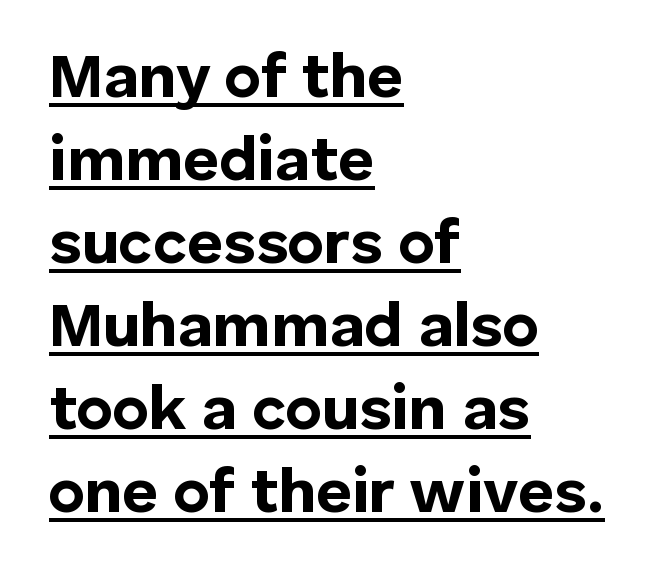
The image shows 62 px bold sans-serif type, upright; set left-aligned, normal line spacing (1.34x), normal letter spacing, underlined; low stroke contrast and a medium x-height.
